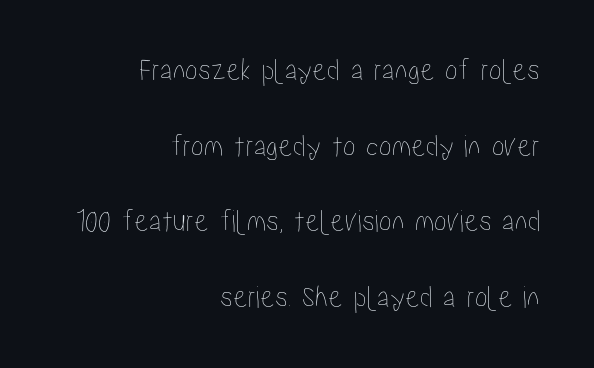
The image shows 32 px condensed type, upright; set right-aligned, loose line spacing (2.36x), normal letter spacing, not underlined; low stroke contrast and a medium x-height.
